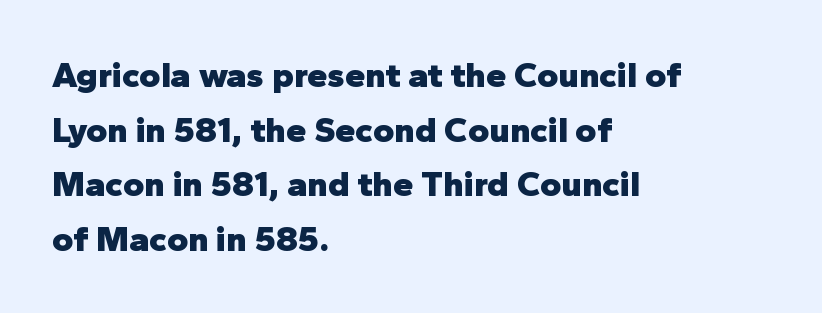
Q: Is the text bold? A: Yes.
Q: Is the text italic (slanted)? A: No, it is upright.
Q: Is the typeface a serif or a sans-serif typeface? A: Sans-serif.
Q: Is the text underlined? A: No.
Q: How is the paragraph aligned? A: Left-aligned.
Q: Is the spacing between letters normal or unusually wide? A: Normal.
Q: Is the spacing between lines tight, normal or loose? A: Normal.
Q: Width (condensed, normal, or wide)? A: Normal.
Q: Stroke contrast? A: Low.
Q: x-height? A: Medium.
Q: Monospaced? A: No.
